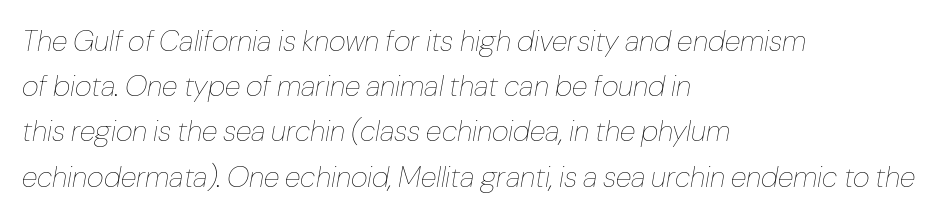
{"italic": "yes", "lean": "right", "slant_degrees": 10, "bold": "no", "weight": "thin", "width": "normal", "stroke_contrast": "low", "x_height": "medium", "monospaced": "no", "underline": "no", "align": "left", "line_spacing": "normal", "line_spacing_ratio": 1.56, "letter_spacing": "normal", "letter_spacing_em": 0.0, "glyph_px": 29}
